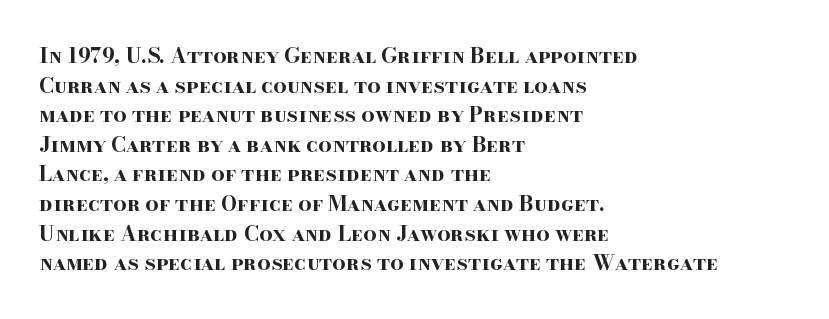
The vertical gap from one line to the next is medium. Beneath every word, the page is bare. Nothing unusual about the tracking: characters are spaced as the font intends. Its strokes are broad and dark, the hallmark of bold type. This sample uses an upright cut, with every glyph sitting square on the baseline. If you drew a ruler down the left edge, every line would touch it.
